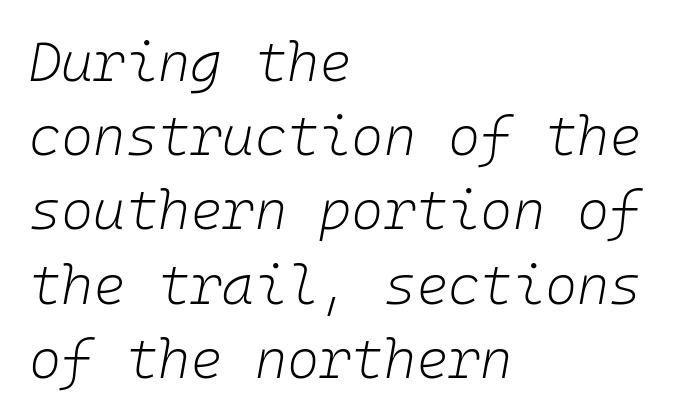
Stem width sits at or under what a default text font uses. These lines keep a tight, regular rhythm from letter to letter. Does the leading feel generous? No, just average. All the whitespace from short lines collects on the right. The whole block is typeset with a tilt. Quick note: underline off.
